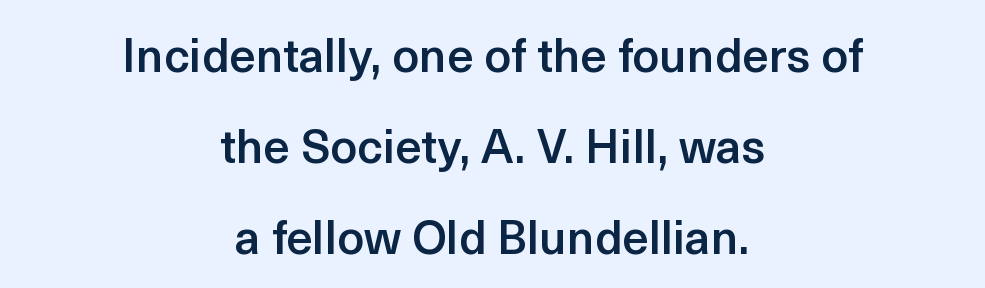
Horizontally, the lines are justified to the midpoint only. This rendering employs a face without finishing strokes, i.e., a sans-serif. What stands out about the letter spacing? Nothing — it is the standard amount. Airy leading. This is the regular roman posture of the typeface.
